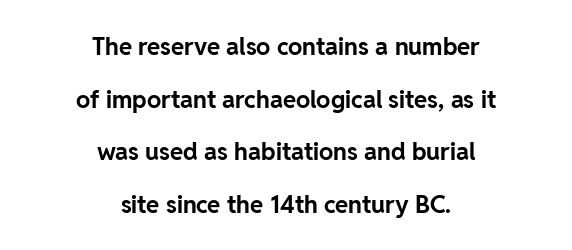
Rule under the text: the space is simply empty. Characters remain perfectly vertical along every line. The gaps between neighbouring characters are ordinary and unremarkable. Horizontal alignment here is central, giving a formal, balanced look.
